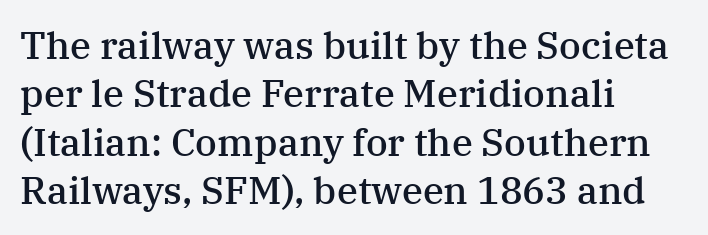
The zone under the glyphs is completely vacant. Regarding leading, the lines here are spaced in the standard way. The characters display serif detailing at their extremities. Default kerning and tracking; the words read as compact shapes.
